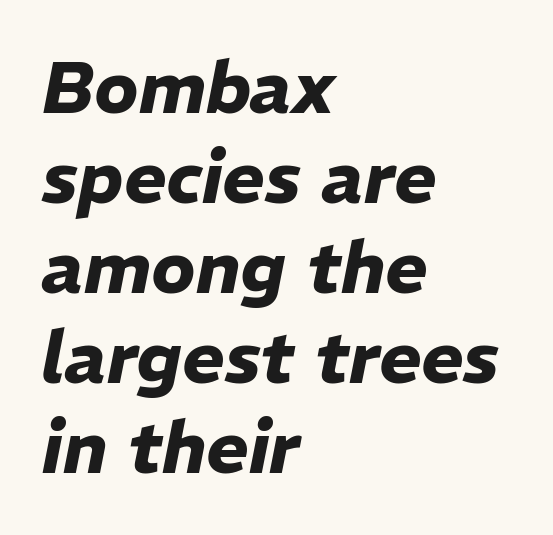
The image shows 72 px heavy type, italic (leaning right); set left-aligned, normal line spacing (1.25x), normal letter spacing, not underlined; low stroke contrast and a medium x-height.
